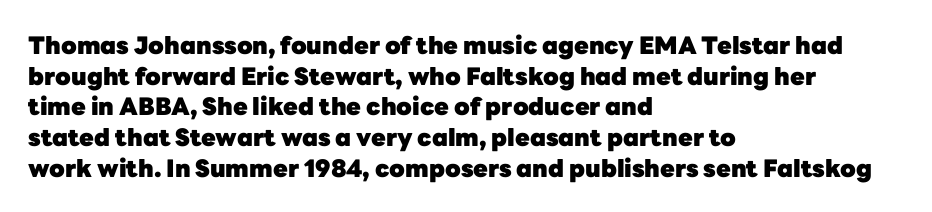
The image shows 24 px bold type, upright; set left-aligned, normal line spacing (1.28x), normal letter spacing, not underlined.
